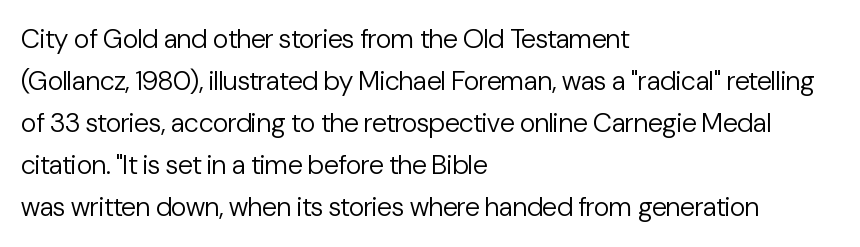
Each new line begins a customary step beneath the previous one. The passage shown is not underscored anywhere. Weight: not bold — regular or lighter. Nope, not italic — everything's standing straight. A classic flush-left, rag-right setting is used for this passage.
